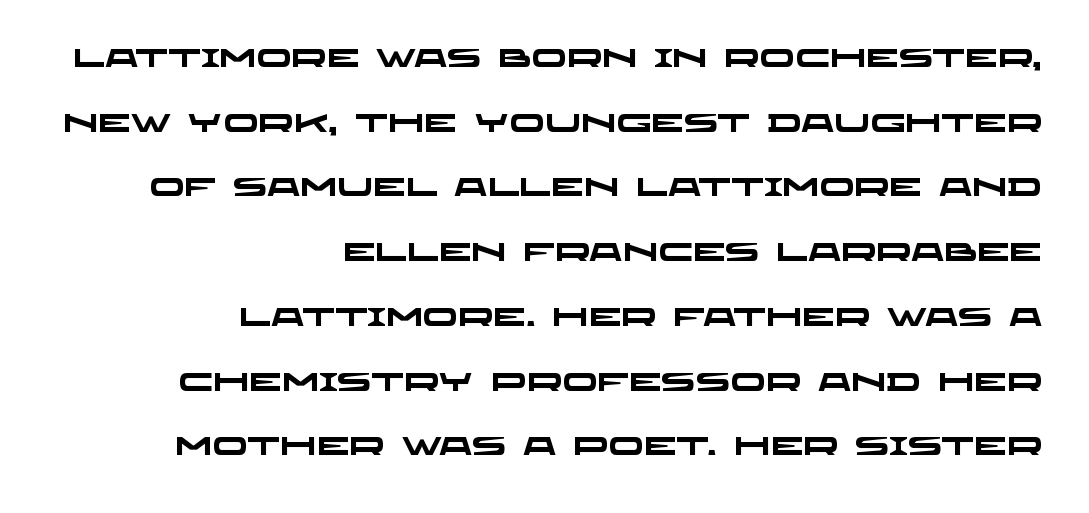
Q: Is the text bold? A: Yes.
Q: Is the text underlined? A: No.
Q: How is the paragraph aligned? A: Right-aligned.
Q: Is the spacing between letters normal or unusually wide? A: Normal.
Q: Is the spacing between lines tight, normal or loose? A: Loose.
